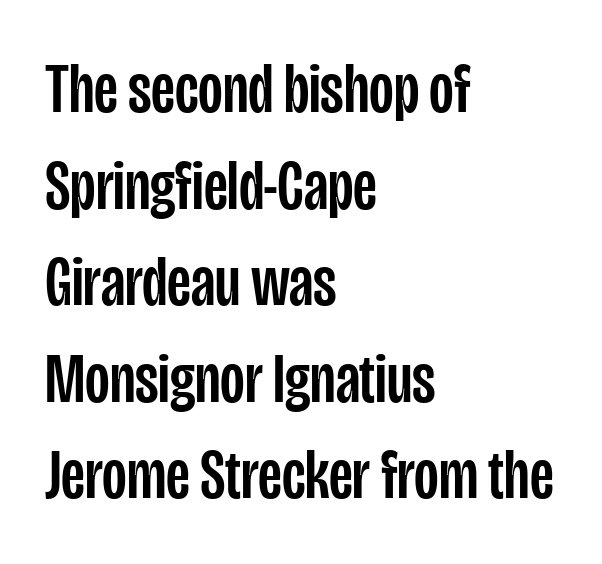
{"serif": "no", "italic": "no", "width": "condensed", "stroke_contrast": "low", "x_height": "large", "monospaced": "no", "underline": "no", "align": "left", "line_spacing": "normal", "line_spacing_ratio": 1.36, "letter_spacing": "normal", "letter_spacing_em": 0.0, "glyph_px": 71}
